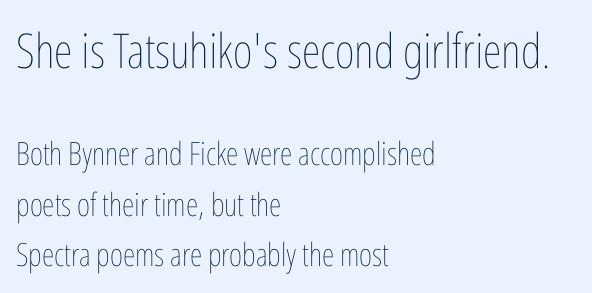
The image shows 48 px thin, condensed type, upright; set left-aligned, normal line spacing (1.58x), normal letter spacing, not underlined; the first (top) block is 1.5x larger; low stroke contrast and a medium x-height.
